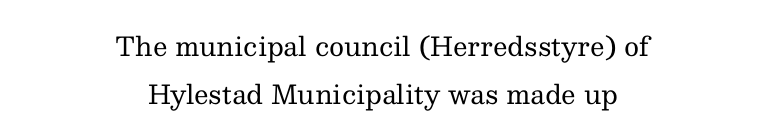
Line starts and ends both wander, symmetrically. The lettering holds an erect, upright posture throughout. Unbolded letterforms with no extra heft. The passage shown is not underscored anywhere.
